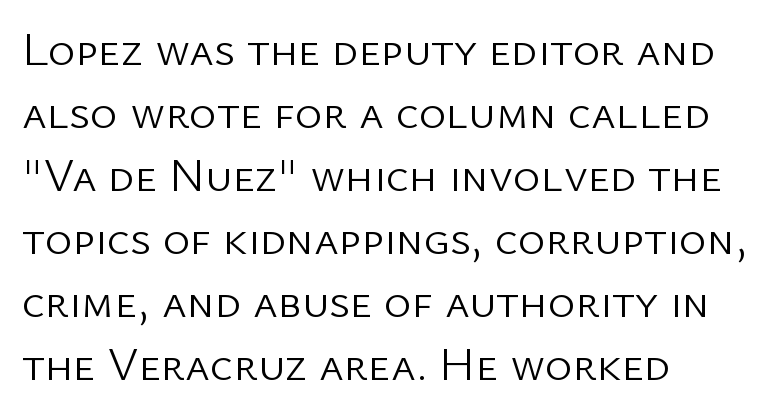
Q: Is the text bold? A: No.
Q: Is the text italic (slanted)? A: No, it is upright.
Q: Is the typeface a serif or a sans-serif typeface? A: Sans-serif.
Q: Is the text underlined? A: No.
Q: How is the paragraph aligned? A: Left-aligned.
Q: Is the spacing between letters normal or unusually wide? A: Normal.
Q: Is the spacing between lines tight, normal or loose? A: Normal.
Q: Width (condensed, normal, or wide)? A: Normal.
Q: Stroke contrast? A: Low.
Q: x-height? A: Medium.
Q: Monospaced? A: No.
